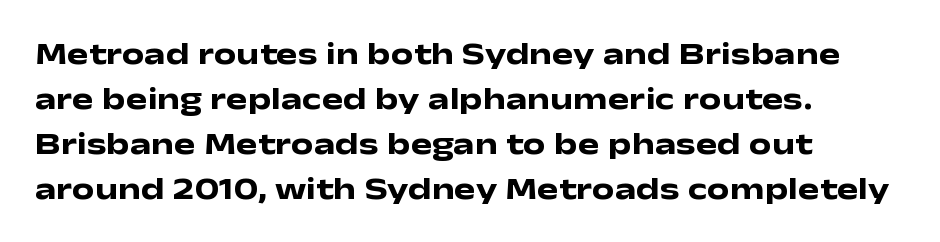
{"serif": "no", "italic": "no", "bold": "yes", "weight": "heavy", "width": "wide", "stroke_contrast": "low", "x_height": "medium", "monospaced": "no", "underline": "no", "align": "left", "line_spacing": "normal", "line_spacing_ratio": 1.41, "letter_spacing": "normal", "letter_spacing_em": 0.0, "glyph_px": 32}
